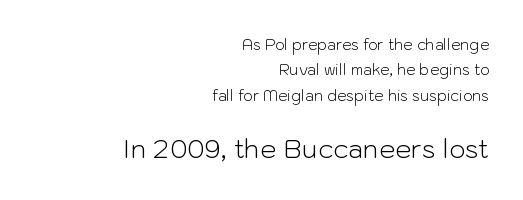
Inter-character spacing is left at the font's built-in metrics. Alignment: flush right. The baseline area is clear. Block two is the big one; block one sits smaller above it. Summary of vertical rhythm: regular, with standard interline spacing.
